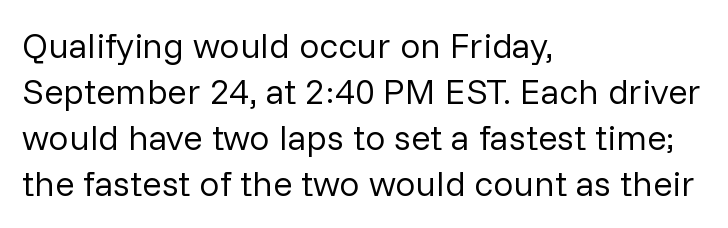
The space beneath each line is pristine and unruled. The vertical gap from one line to the next is medium. A typesetter would label this face a sans. In CSS terms this would be text-align: left. Compared with a typical body face, this is equally light or lighter still.
